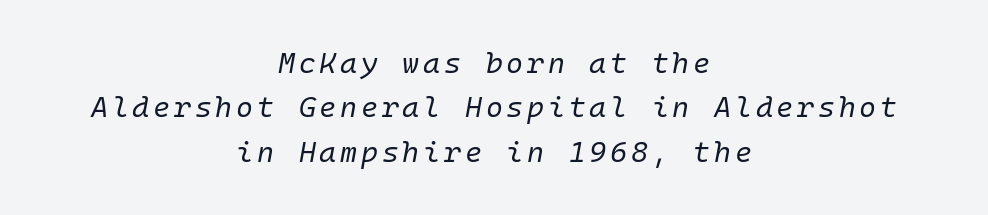
Q: Is the text bold? A: No.
Q: Is the text italic (slanted)? A: Yes, it leans right by about 10 degrees.
Q: Is the text underlined? A: No.
Q: How is the paragraph aligned? A: Centered.
Q: Is the spacing between lines tight, normal or loose? A: Normal.
Q: Width (condensed, normal, or wide)? A: Normal.
Q: Stroke contrast? A: Low.
Q: x-height? A: Medium.
Q: Monospaced? A: Yes.
